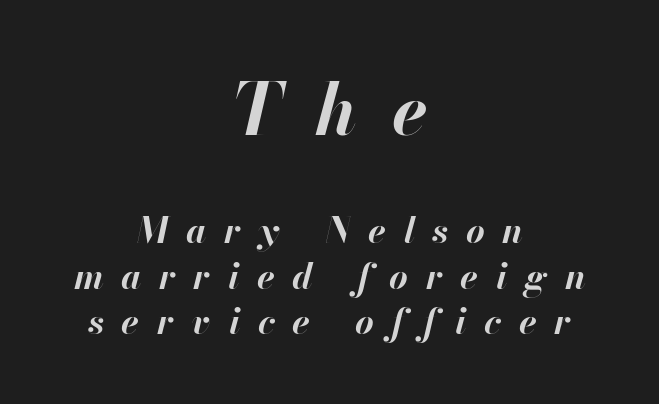
Look at the stroke-to-counter ratio: heavy, a bold. Reading down the block, each line starts at a different indent, mirrored at its end. If you squint, the top block still reads clearly — it's the larger of the two. The string is rendered with underlining switched off. Rows of type keep a routine distance in the vertical direction. This sample has the flowing, uneven cadence of proportional lettering.
